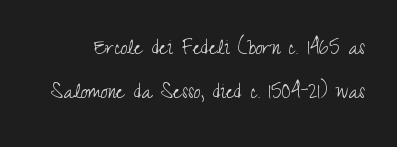
The image shows 24 px text type, upright; set line spacing 1.84x, normal letter spacing, not underlined.
